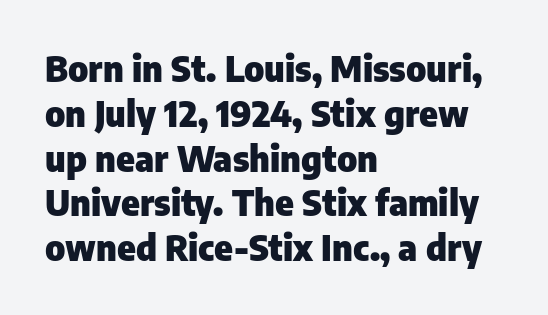
The image shows 35 px heavy sans-serif type, upright; set left-aligned, normal line spacing (1.28x), normal letter spacing, not underlined; low stroke contrast and a medium x-height.
